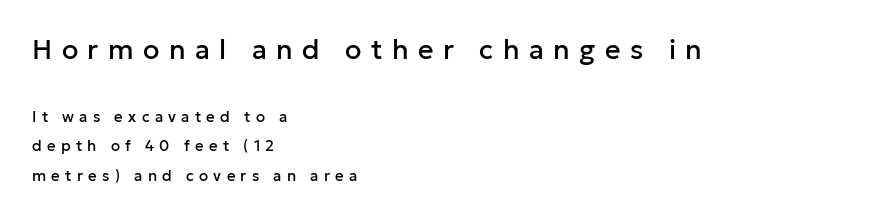
Caption: upper text group enlarged, lower text group reduced. A classic flush-left, rag-right setting is used for this passage. Check under the words: just untouched page. Summary of vertical rhythm: relaxed, with wide interline spacing. Look at the tracking — it's clearly loosened, letters drifting apart.
